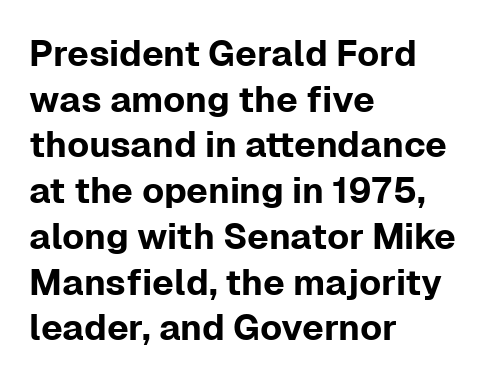
{"serif": "no", "italic": "no", "width": "normal", "stroke_contrast": "low", "x_height": "medium", "monospaced": "no", "underline": "no", "align": "left", "line_spacing": "normal", "line_spacing_ratio": 1.27, "letter_spacing": "normal", "letter_spacing_em": 0.0, "glyph_px": 36}
